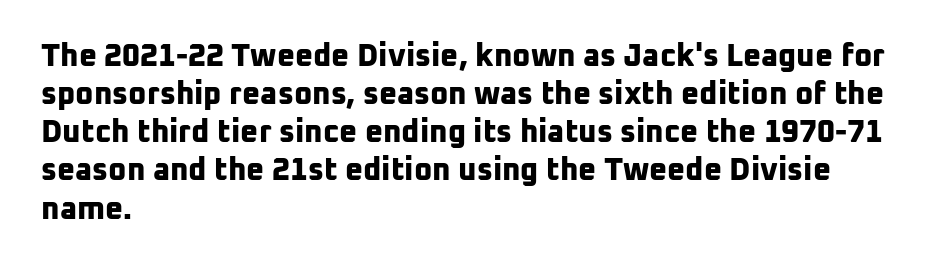
The image shows 31 px bold sans-serif type; set left-aligned, line spacing 1.23x, normal letter spacing, not underlined; low stroke contrast and a medium x-height.
